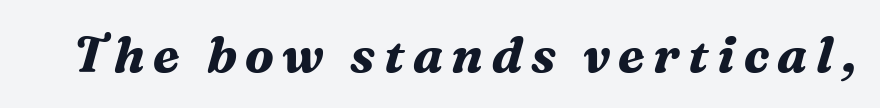
Q: Is the text bold? A: Yes.
Q: Is the text italic (slanted)? A: Yes, it leans right by about 16 degrees.
Q: Is the typeface a serif or a sans-serif typeface? A: Serif.
Q: Is the text underlined? A: No.
Q: Width (condensed, normal, or wide)? A: Normal.
Q: Stroke contrast? A: Medium.
Q: x-height? A: Medium.
Q: Monospaced? A: No.
